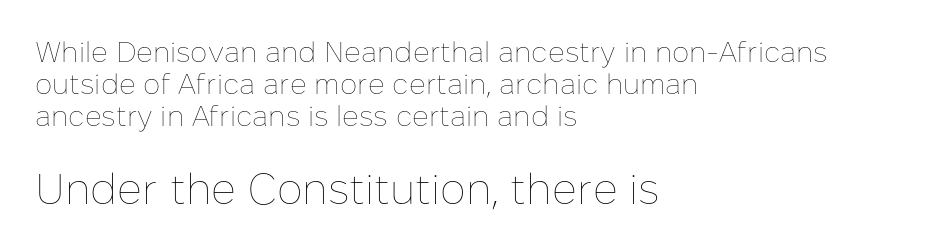
Q: Is the text bold? A: No.
Q: Is the text italic (slanted)? A: No, it is upright.
Q: Is the text underlined? A: No.
Q: How is the paragraph aligned? A: Left-aligned.
Q: Is the spacing between letters normal or unusually wide? A: Normal.
Q: Is the spacing between lines tight, normal or loose? A: Tight.
Q: Which block of text is set in a larger size, the first (top) or the second (bottom)? A: The second (bottom) one.
Q: Width (condensed, normal, or wide)? A: Normal.
Q: Stroke contrast? A: Low.
Q: x-height? A: Medium.
Q: Monospaced? A: No.
